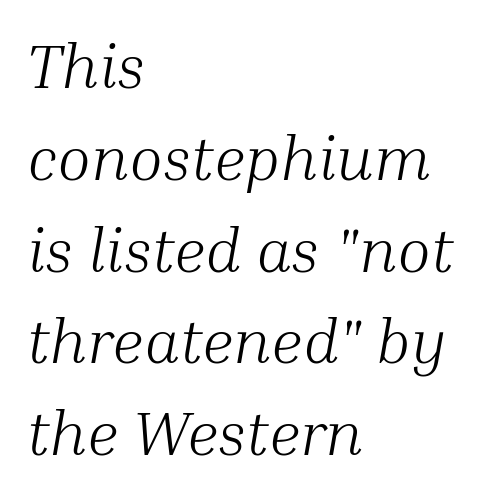
The image shows 62 px light serif type, italic (leaning right); set left-aligned, normal line spacing (1.48x), normal letter spacing, not underlined; medium stroke contrast and a medium x-height.
